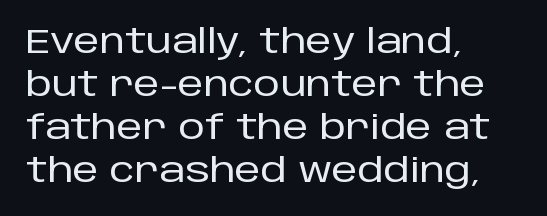
The image shows 33 px sans-serif type, upright; set left-aligned, normal line spacing (1.3x), normal letter spacing, not underlined; low stroke contrast and a large x-height.
